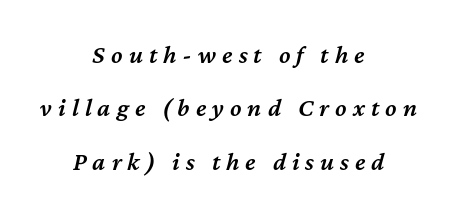
A bare baseline throughout the passage. Every character sits at an angle, as italics do. Is the block centered? Yes — each line is placed symmetrically about the middle. The gaps between neighbouring characters are conspicuously large.
